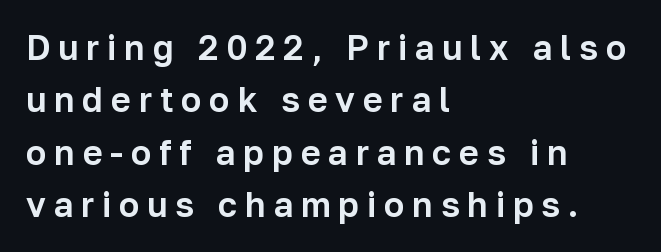
Posture: straight, roman, zero tilt. You could only call the tracking loose — the letters float apart. The rag falls on the right side of this text block. Line spacing here is normal. To sum up the face: it is a sans, with no serifs. Underline: absent.
